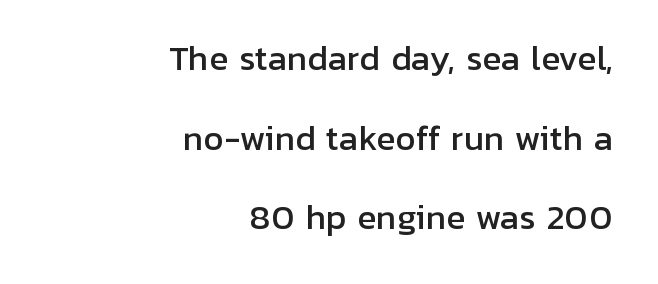
Q: Is the text italic (slanted)? A: No, it is upright.
Q: Is the typeface a serif or a sans-serif typeface? A: Sans-serif.
Q: Is the text underlined? A: No.
Q: How is the paragraph aligned? A: Right-aligned.
Q: Is the spacing between letters normal or unusually wide? A: Normal.
Q: Is the spacing between lines tight, normal or loose? A: Loose.
Q: Width (condensed, normal, or wide)? A: Normal.
Q: Stroke contrast? A: Low.
Q: x-height? A: Medium.
Q: Monospaced? A: No.
